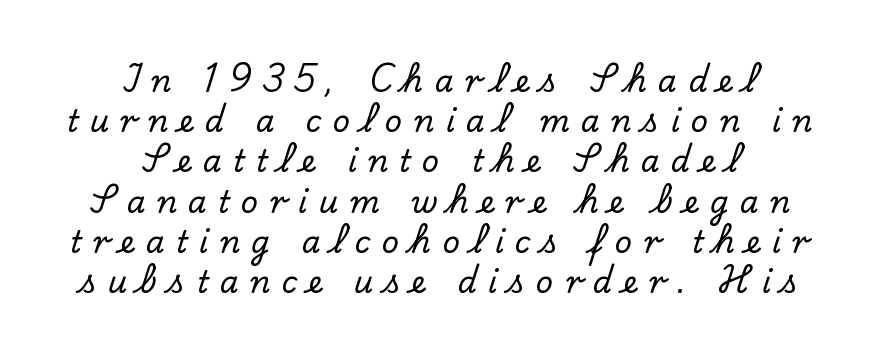
The image shows 30 px serif type; set centered, normal line spacing (1.34x), unusually wide letter spacing (+0.38 em), not underlined; low stroke contrast and a small x-height.
